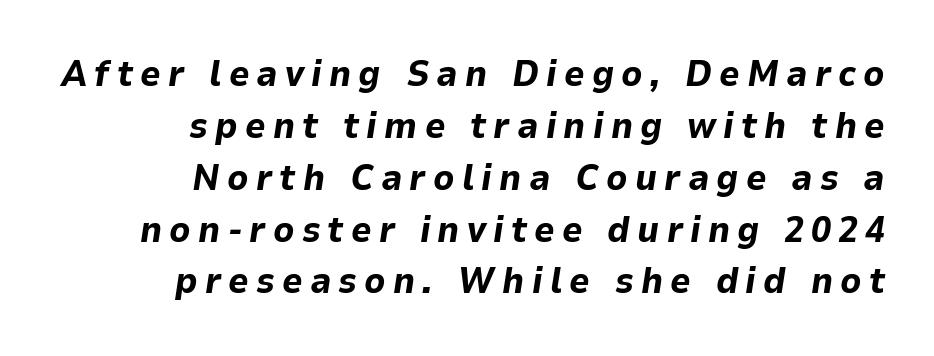
{"italic": "yes", "lean": "right", "slant_degrees": 9, "bold": "yes", "weight": "bold", "width": "normal", "stroke_contrast": "low", "x_height": "medium", "monospaced": "no", "underline": "no", "align": "right", "line_spacing": "normal", "line_spacing_ratio": 1.44, "letter_spacing": "wide", "letter_spacing_em": 0.2, "glyph_px": 36}
